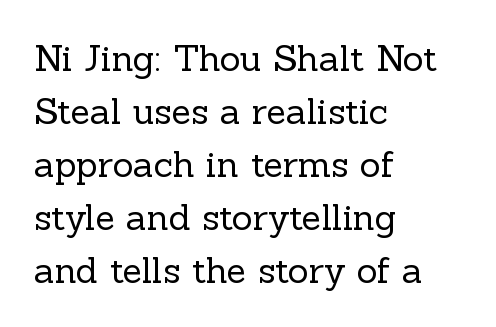
The image shows 36 px regular-weight serif type, upright; set left-aligned, normal line spacing (1.47x), normal letter spacing, not underlined; a medium x-height.
